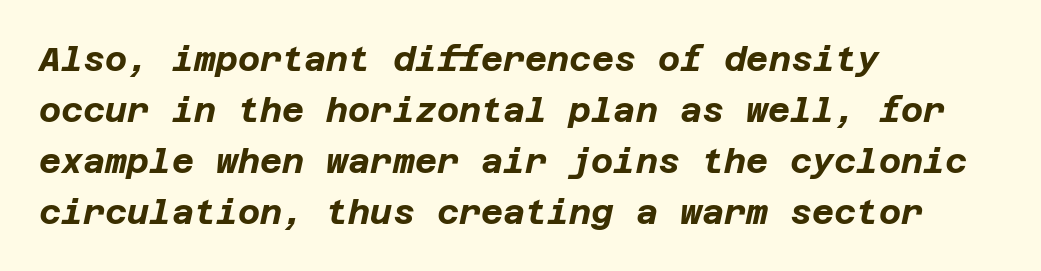
Horizontally, the lines are justified to the leading edge only. A typesetter would call this leading conventional body-copy spacing. Any mark beneath the type? The region is blank. Emphasis-style slanted type is in use. Every letter is thick-stroked: bold, no question. This sample uses plain, unmodified letter spacing.
